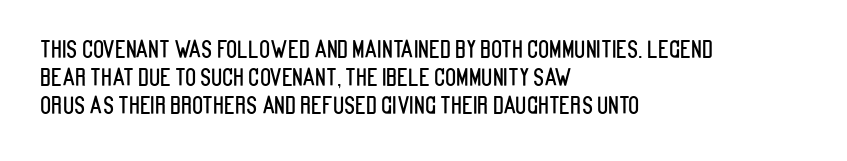
Look at the tracking — it's just the regular setting, nothing added. Caption: multi-line text, flush left, ragged right. Notice how the stems are strictly vertical — no italics here. A clean baseline with only descenders dipping below it.
